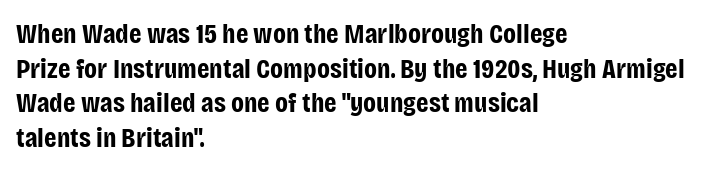
{"serif": "no", "italic": "no", "bold": "yes", "weight": "bold", "width": "condensed", "stroke_contrast": "low", "x_height": "large", "monospaced": "no", "underline": "no", "align": "left", "line_spacing_ratio": 1.24, "letter_spacing": "normal", "letter_spacing_em": 0.0, "glyph_px": 28}
